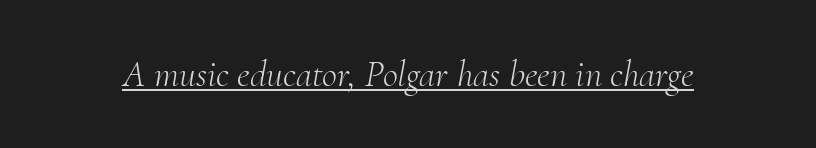
Q: Is the text bold? A: No.
Q: Is the text italic (slanted)? A: Yes, it leans right by about 10 degrees.
Q: Is the typeface a serif or a sans-serif typeface? A: Serif.
Q: Is the text underlined? A: Yes.
Q: Is the spacing between letters normal or unusually wide? A: Normal.
Q: Width (condensed, normal, or wide)? A: Normal.
Q: Stroke contrast? A: Medium.
Q: x-height? A: Small.
Q: Monospaced? A: No.
